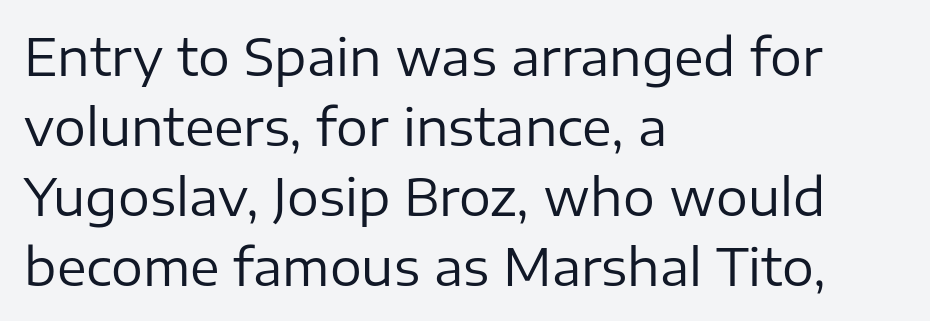
Serifs: no, the terminals of the letterforms are clean. Check the space under the baseline: it is left empty. Unbolded letterforms with no extra heft. Students, observe: this is what conventionally led text looks like. These lines are rendered in a variable-pitch font. A typesetter would call this zero additional tracking.
